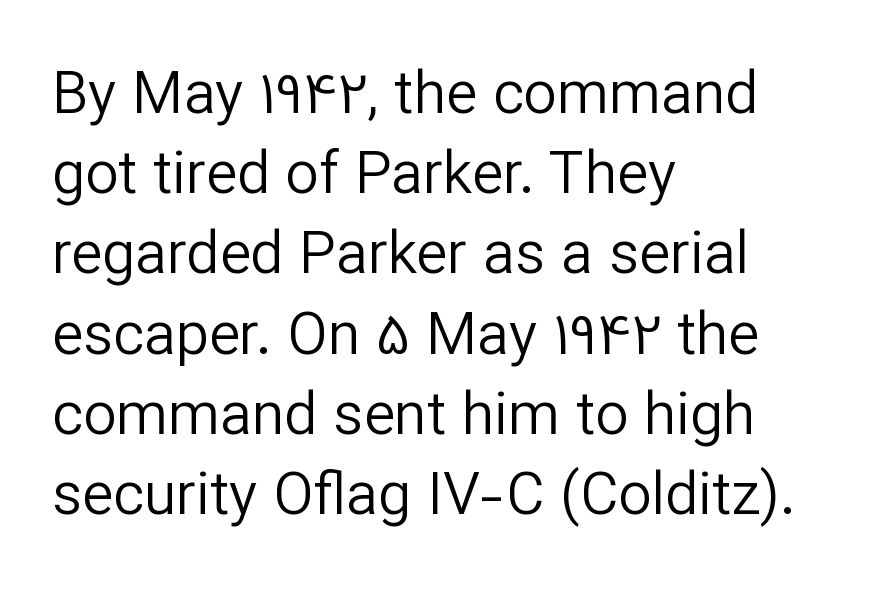
Compared with typical paragraphs, the rows here are spaced about the same. The font's upright variant was chosen for this text. The passage shown is typed in a proportional face where columns would drift. Has an underline been added? It has not. In terms of letterform style, serifs are entirely absent.
